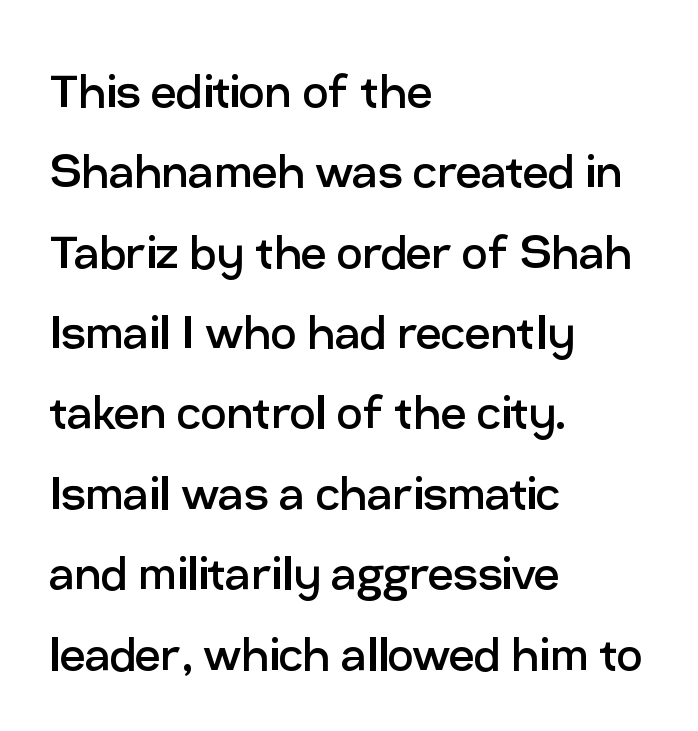
These lines stack with their left ends in a neat column. Look at the tracking — it's just the regular setting, nothing added. This sample has the flowing, uneven cadence of proportional lettering. A light-to-regular cut is what we see here.
